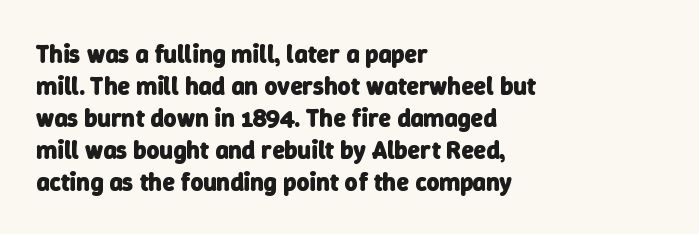
How are the letters spaced? Ordinarily, with no added tracking. Just letters on the line, the space beneath them empty. Compared with an ordinary text face, these strokes are far heavier — a full bold. All the whitespace from short lines collects on the right.
